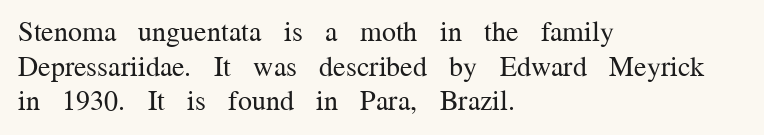
Q: Is the text bold? A: No.
Q: Is the text italic (slanted)? A: No, it is upright.
Q: Is the typeface a serif or a sans-serif typeface? A: Serif.
Q: Is the text underlined? A: No.
Q: How is the paragraph aligned? A: Left-aligned.
Q: Is the spacing between letters normal or unusually wide? A: Normal.
Q: Width (condensed, normal, or wide)? A: Normal.
Q: Stroke contrast? A: Medium.
Q: x-height? A: Medium.
Q: Monospaced? A: No.
